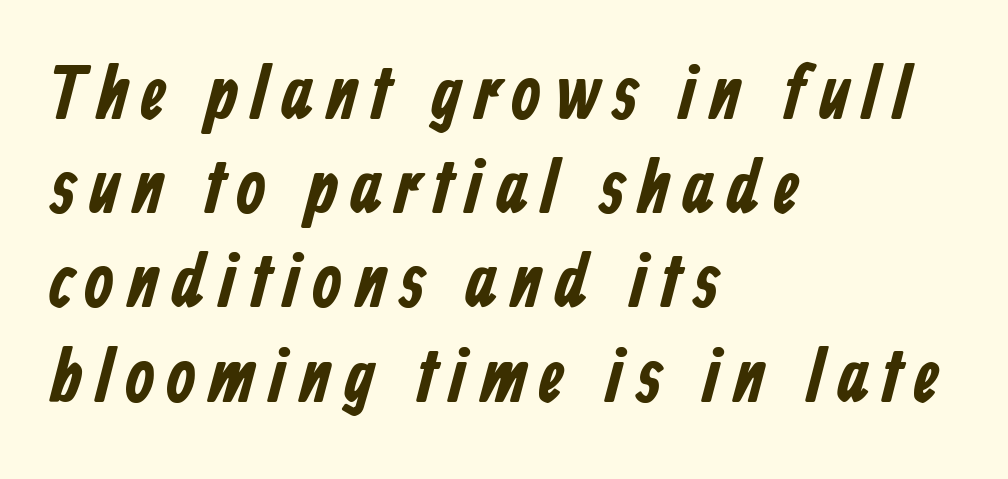
{"serif": "no", "bold": "yes", "weight": "bold", "width": "condensed", "stroke_contrast": "low", "x_height": "medium", "monospaced": "no", "underline": "no", "align": "left", "line_spacing_ratio": 1.24, "glyph_px": 76}
